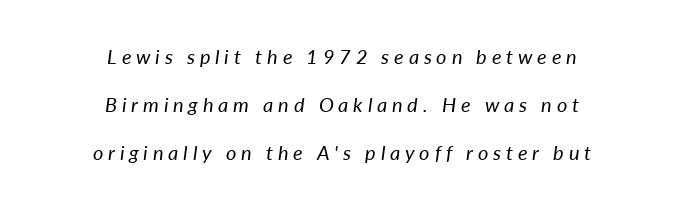
A clean baseline with only descenders dipping below it. This block would shrink considerably if given ordinary leading; it's expanded now. In CSS terms this would be text-align: center. No letter is thick-stroked: the sample isn't bold. Rendered with sloped, italic letterforms. The type is letterspaced generously, with wide tracking.
